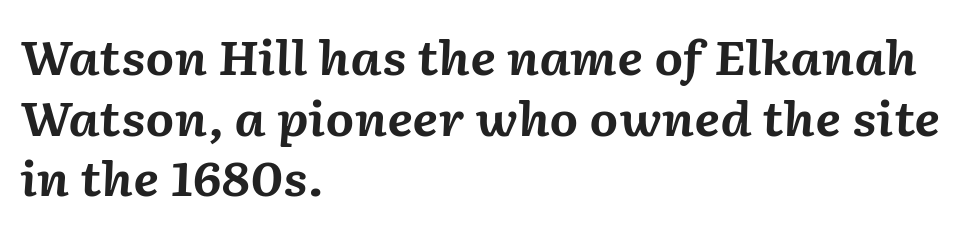
The image shows 46 px bold type, italic (leaning right); set left-aligned, normal line spacing (1.32x), normal letter spacing, not underlined; medium stroke contrast and a medium x-height.
